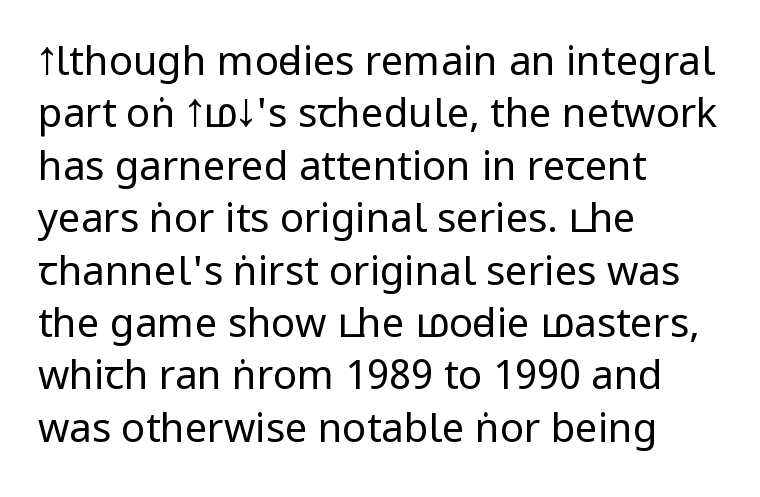
{"serif": "no", "italic": "no", "bold": "no", "weight": "regular", "width": "condensed", "stroke_contrast": "low", "underline": "no", "align": "left", "line_spacing": "normal", "line_spacing_ratio": 1.31, "letter_spacing": "normal", "letter_spacing_em": 0.0, "glyph_px": 40}
